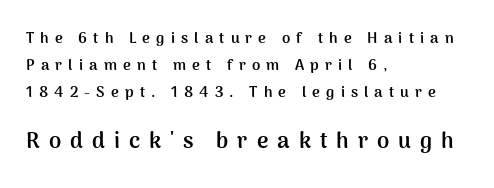
The passage shown has open, widely tracked lettering throughout. Caption: bold face, heavy strokes. Notice how the stems are strictly vertical — no italics here. The gap between lines stays unmarked. Compared with a centered layout, this one pins lines to the left instead. Caption: upper text group reduced, lower text group enlarged.
